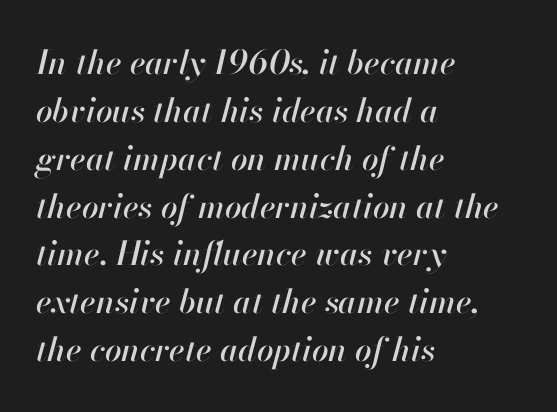
Q: Is the text italic (slanted)? A: Yes, it leans right by about 13 degrees.
Q: Is the text underlined? A: No.
Q: How is the paragraph aligned? A: Left-aligned.
Q: Is the spacing between letters normal or unusually wide? A: Normal.
Q: Is the spacing between lines tight, normal or loose? A: Normal.
Q: Width (condensed, normal, or wide)? A: Normal.
Q: Stroke contrast? A: High.
Q: x-height? A: Small.
Q: Monospaced? A: No.
